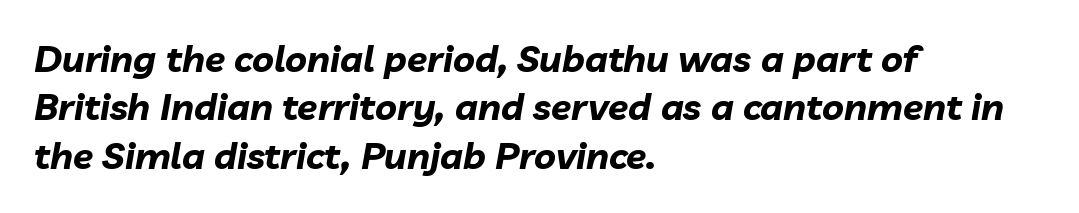
The image shows 37 px bold type, italic (leaning right); set left-aligned, normal line spacing (1.31x), normal letter spacing, not underlined; low stroke contrast and a medium x-height.
